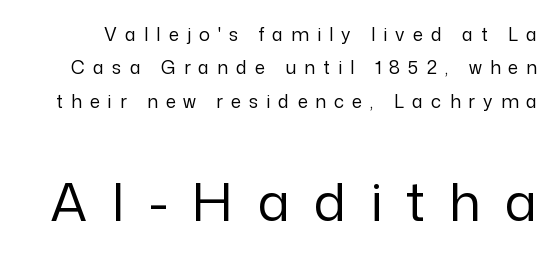
The image shows 53 px regular-weight sans-serif type, upright; set line spacing 1.85x, unusually wide letter spacing (+0.45 em), not underlined; the second (bottom) block is 2.94x larger; low stroke contrast and a medium x-height.
